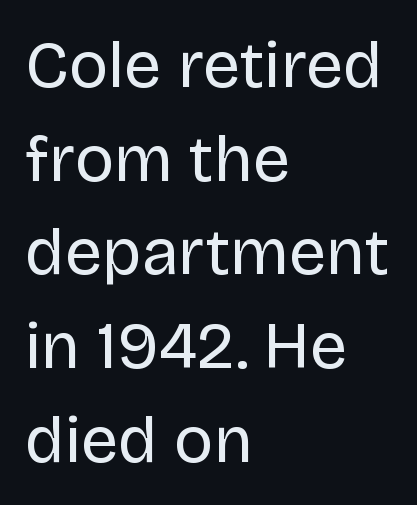
{"serif": "no", "italic": "no", "bold": "no", "weight": "regular", "width": "normal", "stroke_contrast": "low", "x_height": "large", "monospaced": "no", "underline": "no", "align": "left", "line_spacing": "normal", "line_spacing_ratio": 1.42, "letter_spacing": "normal", "letter_spacing_em": 0.0, "glyph_px": 66}
